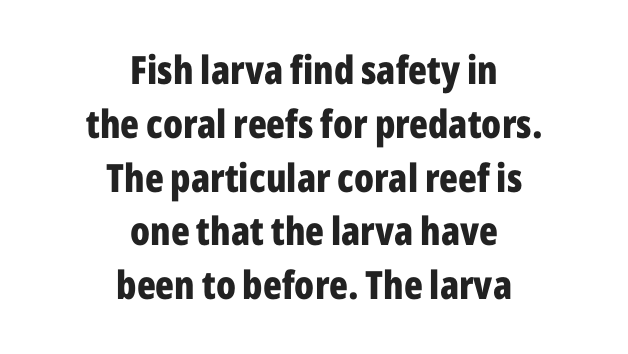
This is sans-serif lettering, the kind often seen on screens and signage. This sample is center-justified, so both line endings float freely. These words are printed bold, with thick strokes throughout. How would I describe the line gaps? Plain and ordinary. A bare baseline throughout the passage. A roman cut, with each character standing at attention.
